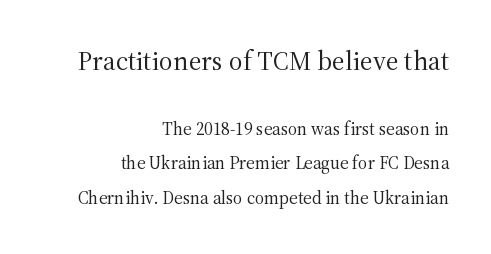
Visually, the top section dominates because its glyphs are scaled up. This is roman type, the default non-slanted kind. Only glyphs here, with clear space below each row. The gaps between neighbouring characters are ordinary and unremarkable. Airy leading. No extra ink here — the face is not bold.
